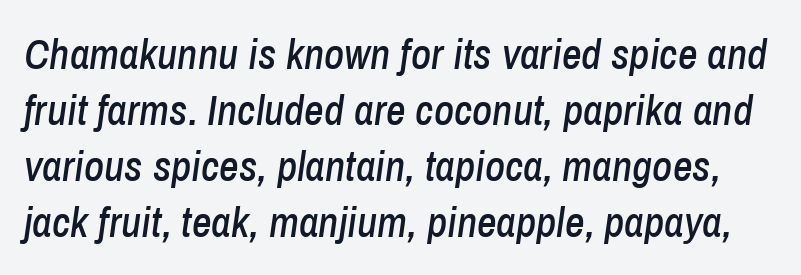
{"italic": "yes", "lean": "right", "slant_degrees": 8, "width": "condensed", "stroke_contrast": "low", "x_height": "medium", "monospaced": "no", "underline": "no", "line_spacing": "normal", "line_spacing_ratio": 1.3, "letter_spacing": "normal", "letter_spacing_em": 0.0, "glyph_px": 43}
